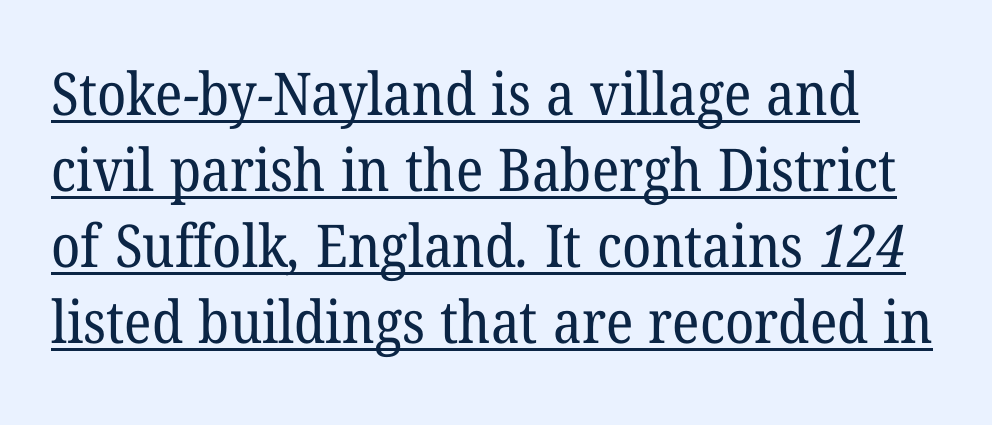
Q: Is the text bold? A: No.
Q: Is the typeface a serif or a sans-serif typeface? A: Serif.
Q: Is the text underlined? A: Yes.
Q: Is the spacing between letters normal or unusually wide? A: Normal.
Q: Is the spacing between lines tight, normal or loose? A: Normal.
Q: Width (condensed, normal, or wide)? A: Normal.
Q: Stroke contrast? A: Low.
Q: x-height? A: Medium.
Q: Monospaced? A: No.
